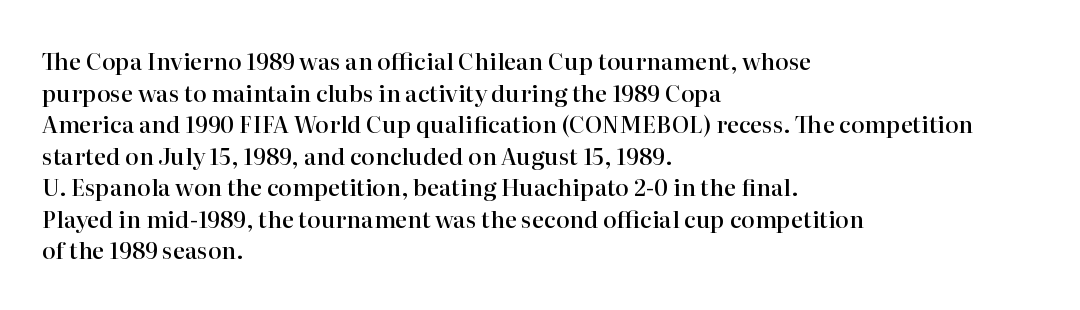
{"italic": "no", "bold": "semi", "underline": "no", "align": "left", "line_spacing": "normal", "line_spacing_ratio": 1.37, "letter_spacing": "normal", "letter_spacing_em": 0.0, "glyph_px": 23}
